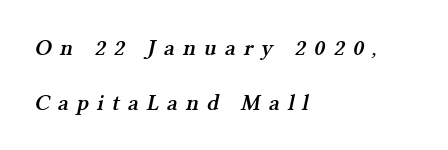
The image shows 23 px text type; set left-aligned, loose line spacing (2.37x), unusually wide letter spacing (+0.35 em), not underlined.
